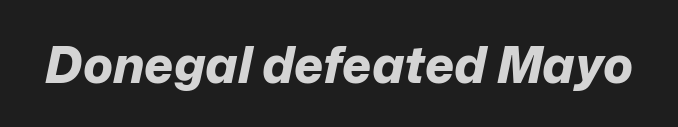
Q: Is the text bold? A: Yes.
Q: Is the text italic (slanted)? A: Yes, it leans right by about 12 degrees.
Q: Is the text underlined? A: No.
Q: Is the spacing between letters normal or unusually wide? A: Normal.
Q: Width (condensed, normal, or wide)? A: Normal.
Q: Stroke contrast? A: Low.
Q: x-height? A: Medium.
Q: Monospaced? A: No.
